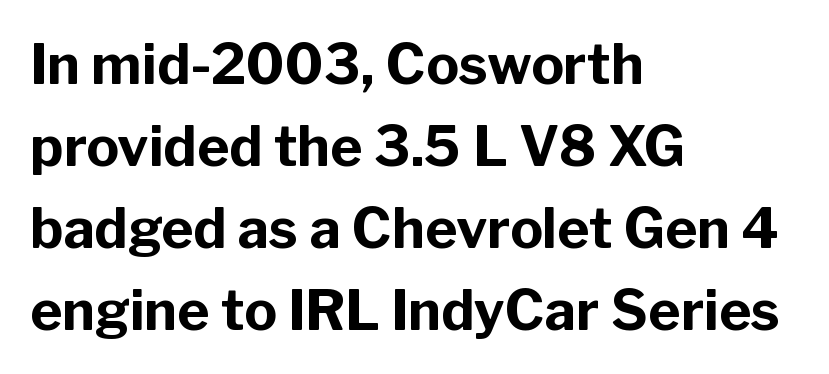
{"serif": "no", "italic": "no", "bold": "yes", "weight": "bold", "width": "normal", "stroke_contrast": "low", "x_height": "medium", "monospaced": "no", "underline": "no", "align": "left", "line_spacing": "normal", "line_spacing_ratio": 1.49, "letter_spacing": "normal", "letter_spacing_em": 0.0, "glyph_px": 55}
